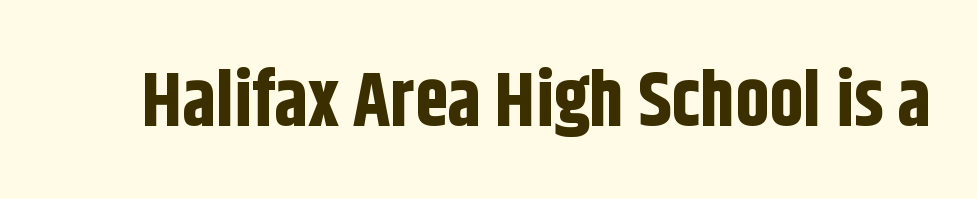
Caption: standard tracking, unaltered. Plenty of ink on the page — the face is bold. When letters stand straight like this, we call the style roman or upright. Font category for this specimen: sans-serif.
